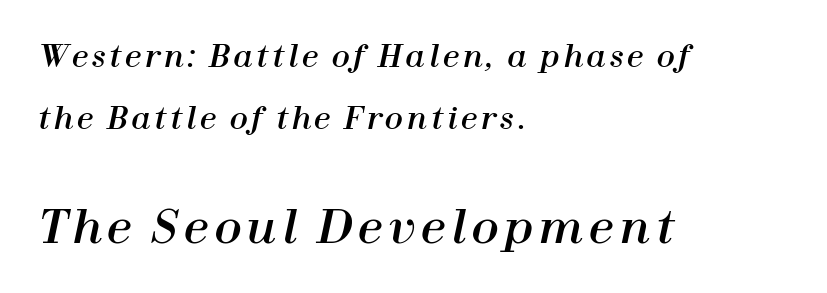
{"italic": "yes", "lean": "right", "slant_degrees": 12, "width": "normal", "stroke_contrast": "high", "x_height": "medium", "monospaced": "no", "underline": "no", "align": "left", "line_spacing": "loose", "line_spacing_ratio": 2.08, "larger_block": "second", "size_ratio": 1.5, "glyph_px": 45}
